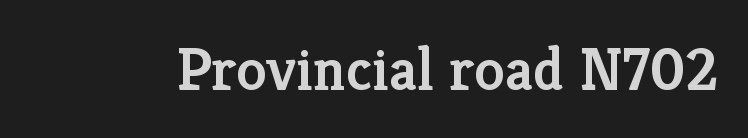
Characters follow at the spacing the type designer built in. To sum up the face: it has serifs. Quick note: not italic, upright. Honestly, there is no underline to notice here at all. The rendering uses natural spacing where letterforms have individual widths.
